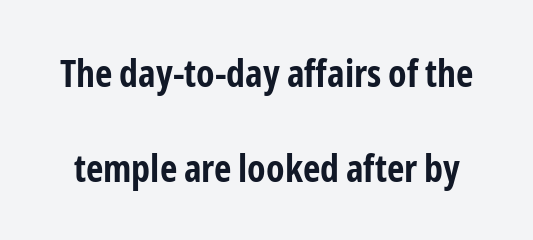
The zone under the glyphs is completely vacant. Looks like regular typesetting: each glyph gets only the width it needs. Are there feet on the stems? There aren't — it's a sans. Here the glyphs are tracked normally, forming tight word shapes. Designer's note — italics off, roman on. Leading: increased.
